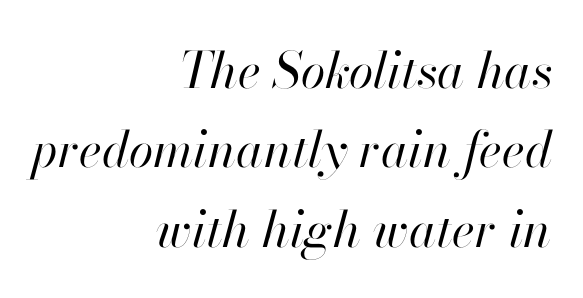
{"italic": "yes", "lean": "right", "slant_degrees": 13, "bold": "no", "weight": "regular", "width": "normal", "stroke_contrast": "high", "x_height": "small", "monospaced": "no", "underline": "no", "align": "right", "line_spacing": "normal", "line_spacing_ratio": 1.59, "letter_spacing": "normal", "letter_spacing_em": 0.0, "glyph_px": 50}
